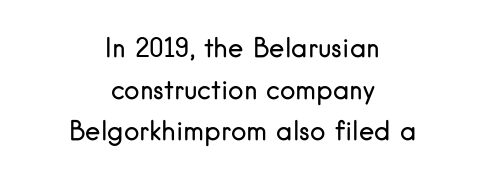
Q: Is the text bold? A: No.
Q: Is the text italic (slanted)? A: No, it is upright.
Q: Is the text underlined? A: No.
Q: How is the paragraph aligned? A: Centered.
Q: Is the spacing between letters normal or unusually wide? A: Normal.
Q: Is the spacing between lines tight, normal or loose? A: Normal.
